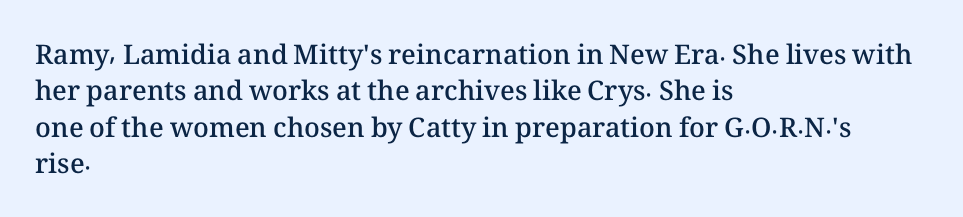
{"italic": "no", "bold": "semi", "underline": "no", "align": "left", "line_spacing": "normal", "line_spacing_ratio": 1.35, "letter_spacing": "normal", "letter_spacing_em": 0.0, "glyph_px": 27}
